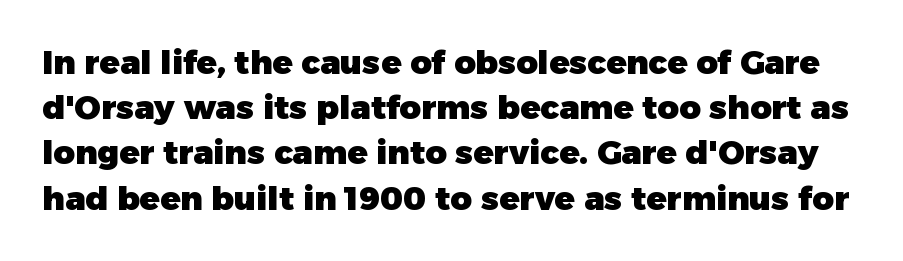
You'd pick this weight for a headline — it's a proper bold. Unlike a traditional serif, this face leaves its strokes unadorned. A bare baseline throughout the passage. You could call the tracking neutral — neither tight nor loose. The specimen reads as upright at a glance.
